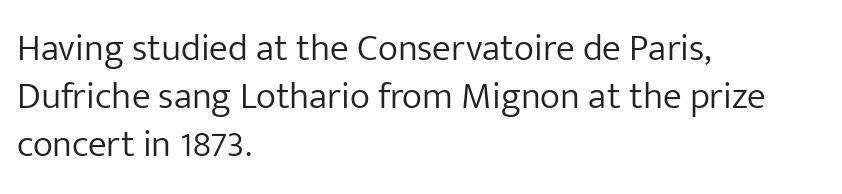
Q: Is the text bold? A: No.
Q: Is the text italic (slanted)? A: No, it is upright.
Q: Is the typeface a serif or a sans-serif typeface? A: Sans-serif.
Q: Is the text underlined? A: No.
Q: How is the paragraph aligned? A: Left-aligned.
Q: Is the spacing between letters normal or unusually wide? A: Normal.
Q: Is the spacing between lines tight, normal or loose? A: Normal.
Q: Width (condensed, normal, or wide)? A: Normal.
Q: Stroke contrast? A: Low.
Q: x-height? A: Medium.
Q: Monospaced? A: No.
